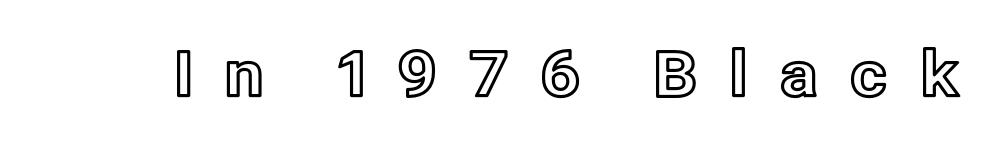
{"italic": "no", "width": "normal", "x_height": "medium", "monospaced": "no", "underline": "no", "letter_spacing": "wide", "letter_spacing_em": 0.49, "glyph_px": 63}
